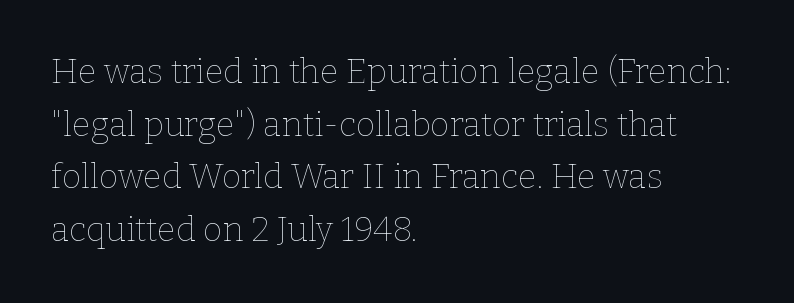
This sample is left-justified, so line endings fall wherever the words run out. Every stem runs plumb, perpendicular to the baseline. Think standard paragraph weight, or any step lighter than that. Proportional: the letters do not fall into vertical columns. In terms of letterspacing, this is plain default setting. Vertically, the passage feels balanced, rows spaced as you'd expect.
